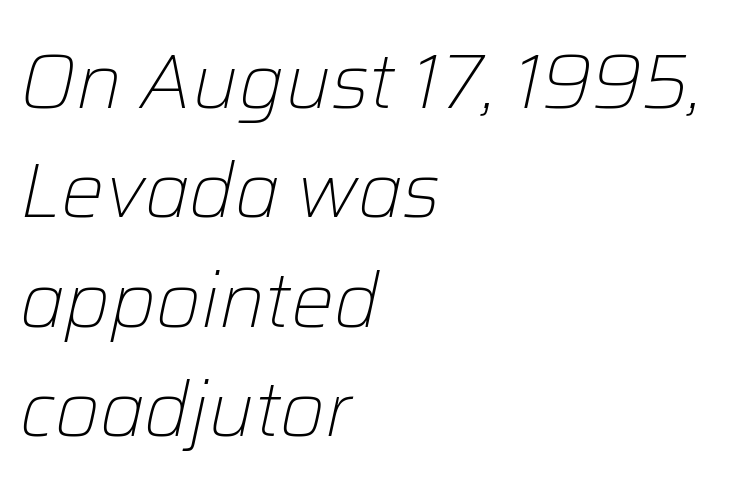
The letters look calm and open, with moderate or lighter stems. Glyph-to-glyph distance matches everyday printed text. Designer's note — italics engaged. Horizontally, the lines are justified to the leading edge only. The letters advance in unequal steps, a hallmark of proportional type. Vertically, the passage feels balanced, rows spaced as you'd expect.
